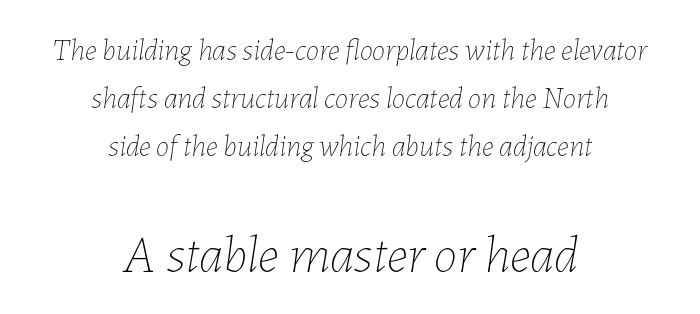
Characters are canted at an angle relative to the baseline's perpendicular. Notice how the passage keeps no hard edge, just a central spine. Beneath every word, the page is bare. Weight: in the light-to-regular range.
